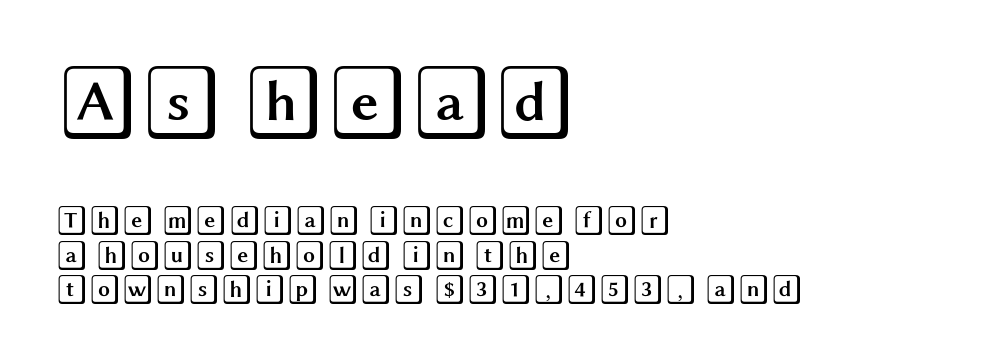
The image shows 76 px wide type, upright; set left-aligned, tight line spacing (1.14x), normal letter spacing, not underlined; the first (top) block is 2.53x larger; a large x-height.
